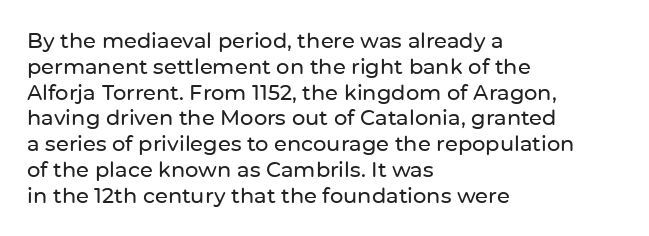
{"italic": "no", "underline": "no", "align": "left", "line_spacing_ratio": 1.23, "letter_spacing": "normal", "letter_spacing_em": 0.0, "glyph_px": 21}
